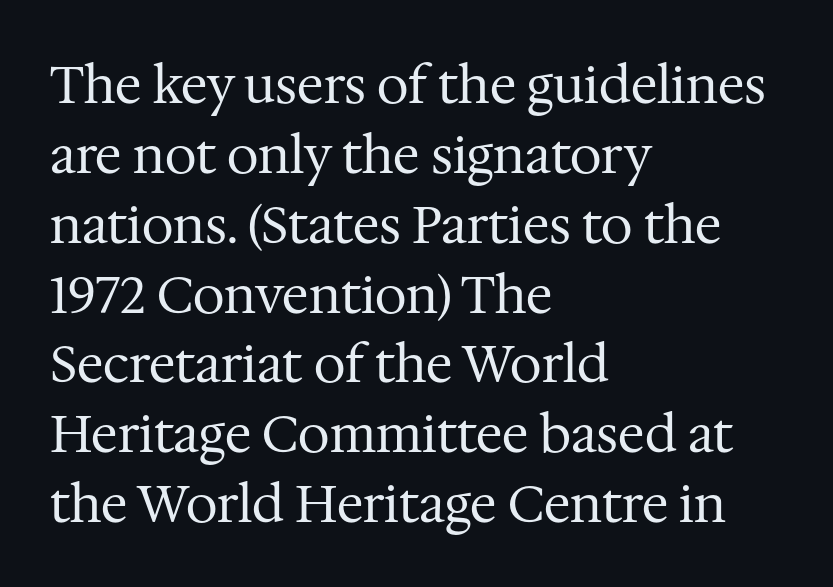
{"serif": "yes", "italic": "no", "bold": "no", "weight": "regular", "width": "normal", "stroke_contrast": "medium", "x_height": "medium", "monospaced": "no", "underline": "no", "align": "left", "line_spacing": "normal", "line_spacing_ratio": 1.37, "letter_spacing": "normal", "letter_spacing_em": 0.0, "glyph_px": 51}
